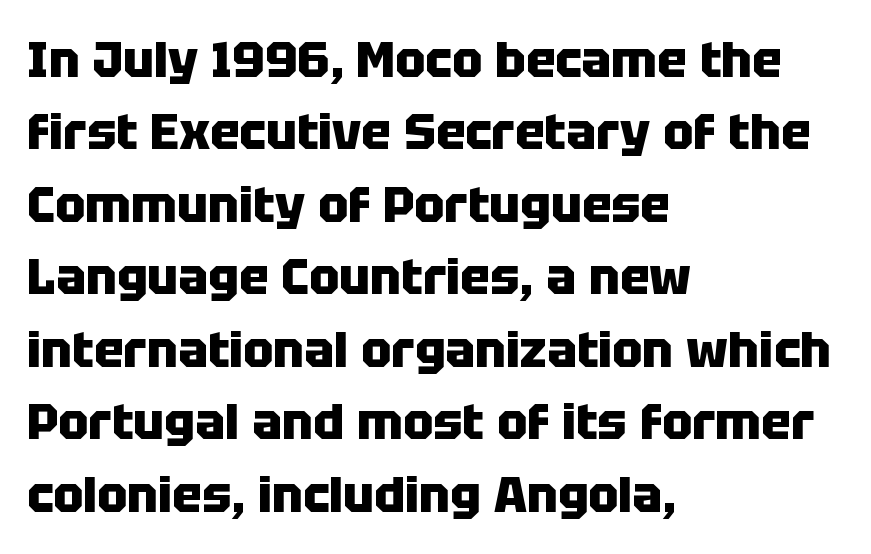
The image shows 50 px heavy sans-serif type, upright; set left-aligned, normal line spacing (1.45x), normal letter spacing, not underlined; low stroke contrast and a large x-height.
